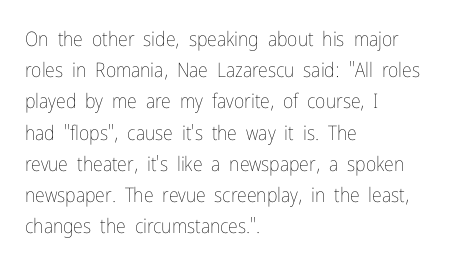
Q: Is the text bold? A: No.
Q: Is the text italic (slanted)? A: No, it is upright.
Q: Is the text underlined? A: No.
Q: How is the paragraph aligned? A: Left-aligned.
Q: Is the spacing between letters normal or unusually wide? A: Normal.
Q: Is the spacing between lines tight, normal or loose? A: Normal.
